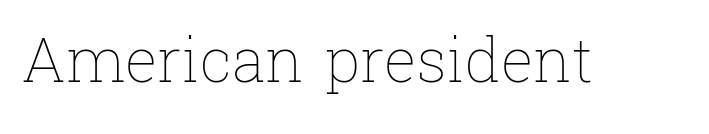
{"italic": "no", "bold": "no", "weight": "thin", "width": "normal", "stroke_contrast": "low", "x_height": "medium", "monospaced": "no", "underline": "no", "letter_spacing": "normal", "letter_spacing_em": 0.0, "glyph_px": 61}
